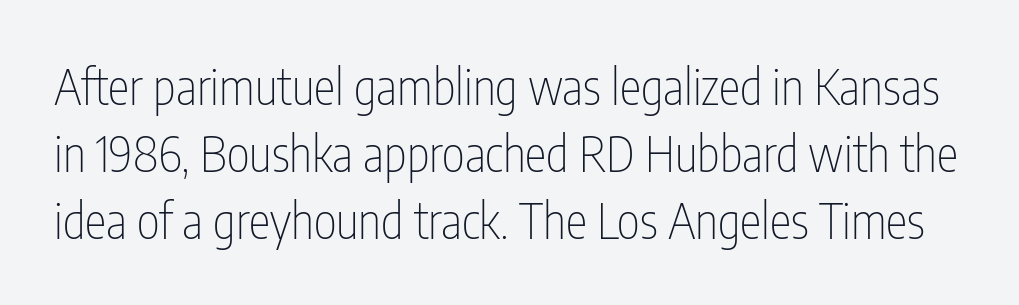
{"serif": "no", "italic": "no", "bold": "no", "weight": "thin", "width": "condensed", "stroke_contrast": "low", "x_height": "medium", "monospaced": "no", "underline": "no", "line_spacing": "normal", "line_spacing_ratio": 1.37, "letter_spacing": "normal", "letter_spacing_em": 0.0, "glyph_px": 49}
